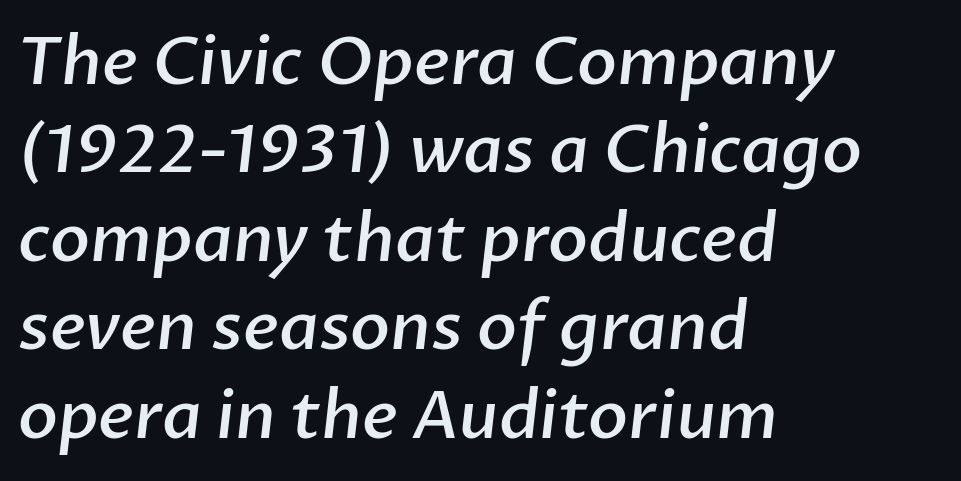
Q: Is the text bold? A: Semi-bold.
Q: Is the typeface a serif or a sans-serif typeface? A: Sans-serif.
Q: Is the text underlined? A: No.
Q: How is the paragraph aligned? A: Left-aligned.
Q: Is the spacing between letters normal or unusually wide? A: Normal.
Q: Is the spacing between lines tight, normal or loose? A: Normal.
Q: Width (condensed, normal, or wide)? A: Normal.
Q: Stroke contrast? A: Low.
Q: x-height? A: Medium.
Q: Monospaced? A: No.
